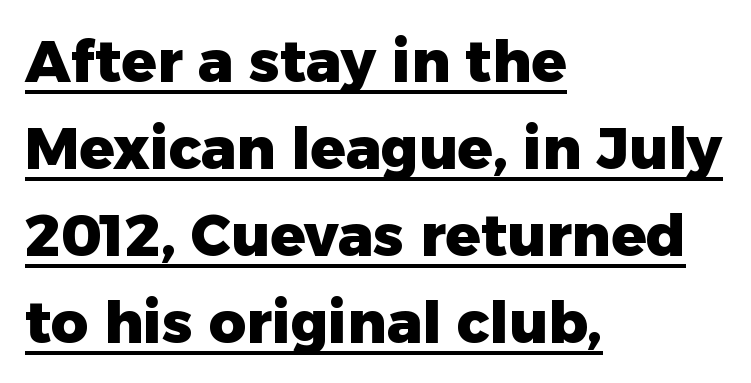
No feet cap the strokes, marking this as sans-serif type. Compared with an ordinary text face, these strokes are far heavier — a full bold. What stands out about the letter spacing? Nothing — it is the standard amount. Every word sits above its own underline. Where is the straight margin? On the left.
